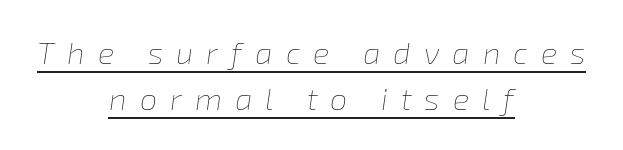
The image shows 31 px thin type, italic (leaning right); set centered, normal line spacing (1.48x), unusually wide letter spacing (+0.42 em), underlined; low stroke contrast and a medium x-height.
